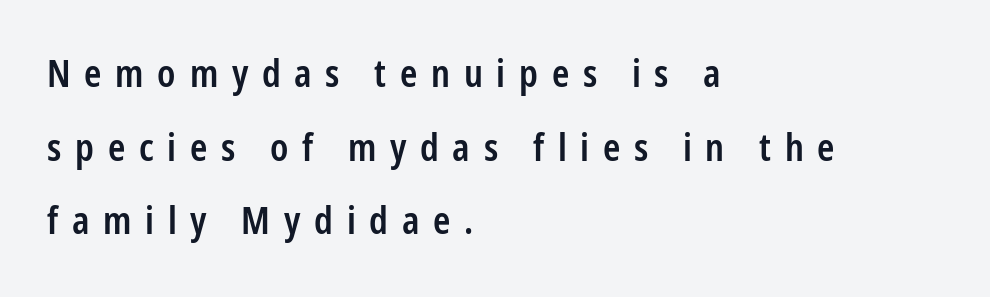
The image shows 37 px semibold, condensed sans-serif type, upright; set left-aligned, loose line spacing (1.99x), unusually wide letter spacing (+0.37 em), not underlined; low stroke contrast and a medium x-height.
